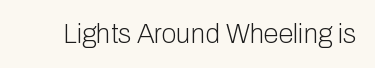
Q: Is the text bold? A: No.
Q: Is the text italic (slanted)? A: No, it is upright.
Q: Is the text underlined? A: No.
Q: Is the spacing between letters normal or unusually wide? A: Normal.
